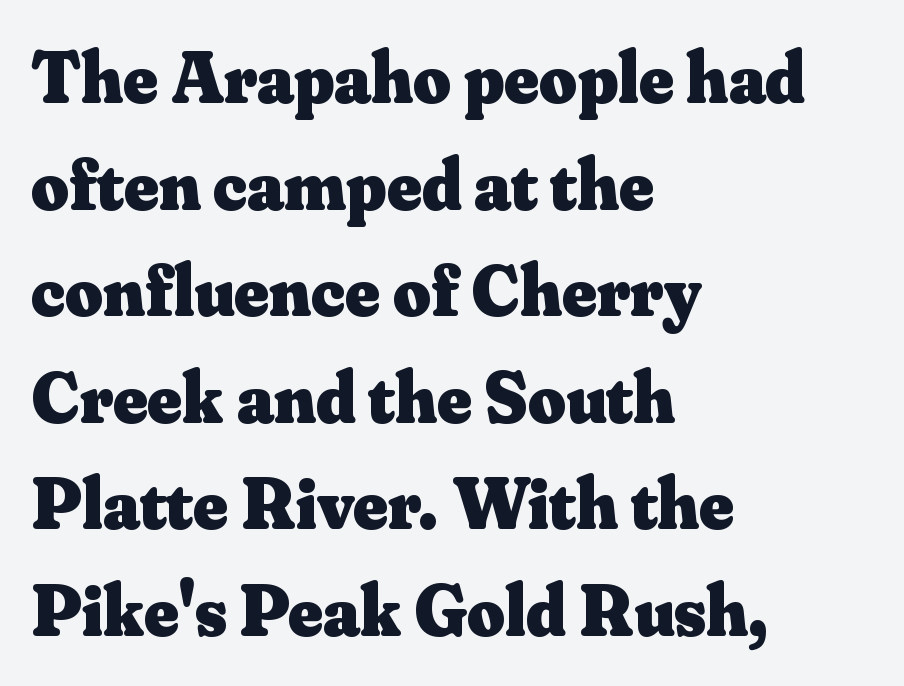
Q: Is the text bold? A: Yes.
Q: Is the text italic (slanted)? A: No, it is upright.
Q: Is the typeface a serif or a sans-serif typeface? A: Serif.
Q: Is the text underlined? A: No.
Q: How is the paragraph aligned? A: Left-aligned.
Q: Is the spacing between letters normal or unusually wide? A: Normal.
Q: Is the spacing between lines tight, normal or loose? A: Normal.
Q: Width (condensed, normal, or wide)? A: Normal.
Q: Stroke contrast? A: Medium.
Q: x-height? A: Small.
Q: Monospaced? A: No.
